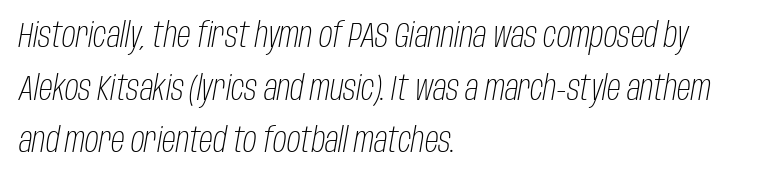
The image shows 34 px light, condensed type, italic (leaning right); set left-aligned, normal line spacing (1.55x), normal letter spacing, not underlined; low stroke contrast and a large x-height.
